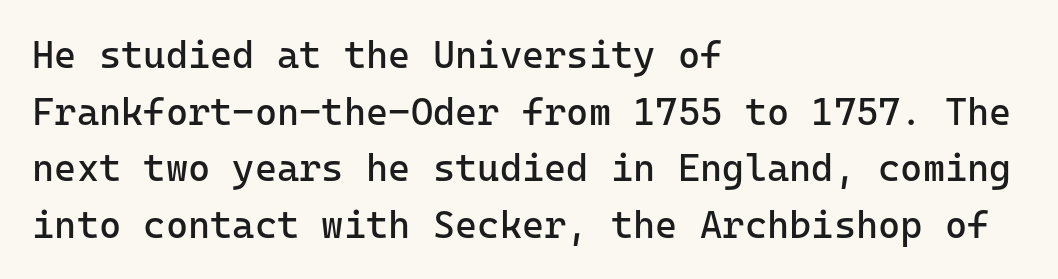
The passage shown is typed in a monospace face where columns stay perfectly aligned. Successive baselines arrive at the customary interval. Notice how the stems are strictly vertical — no italics here. Vertical stems look standard width or narrower in stroke.
